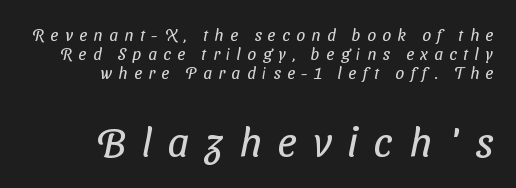
The image shows 42 px regular-weight, condensed sans-serif type; set right-aligned, tight line spacing (1.12x), unusually wide letter spacing (+0.39 em), not underlined; the second (bottom) block is 2.47x larger; low stroke contrast and a medium x-height.
